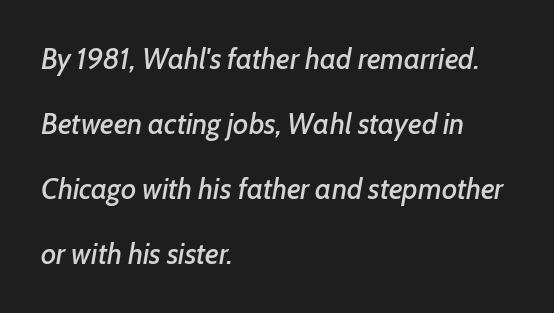
{"italic": "yes", "lean": "right", "slant_degrees": 7, "width": "normal", "stroke_contrast": "low", "x_height": "medium", "monospaced": "no", "underline": "no", "align": "left", "line_spacing": "loose", "line_spacing_ratio": 2.24, "letter_spacing": "normal", "letter_spacing_em": 0.0, "glyph_px": 29}
